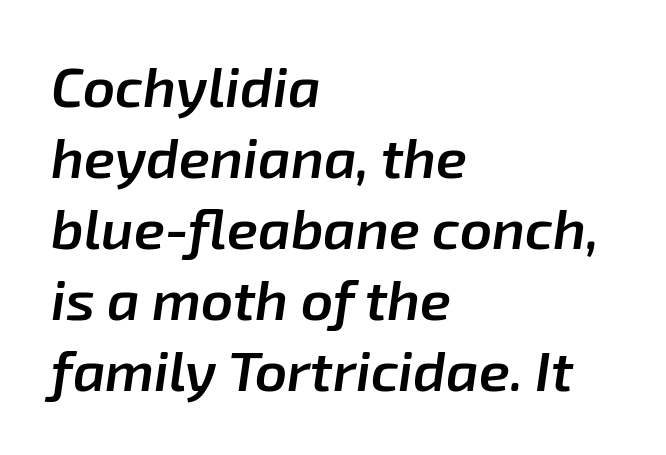
Q: Is the text bold? A: Semi-bold.
Q: Is the text italic (slanted)? A: Yes, it leans right by about 8 degrees.
Q: Is the text underlined? A: No.
Q: How is the paragraph aligned? A: Left-aligned.
Q: Is the spacing between letters normal or unusually wide? A: Normal.
Q: Is the spacing between lines tight, normal or loose? A: Normal.
Q: Width (condensed, normal, or wide)? A: Normal.
Q: Stroke contrast? A: Low.
Q: x-height? A: Medium.
Q: Monospaced? A: No.
